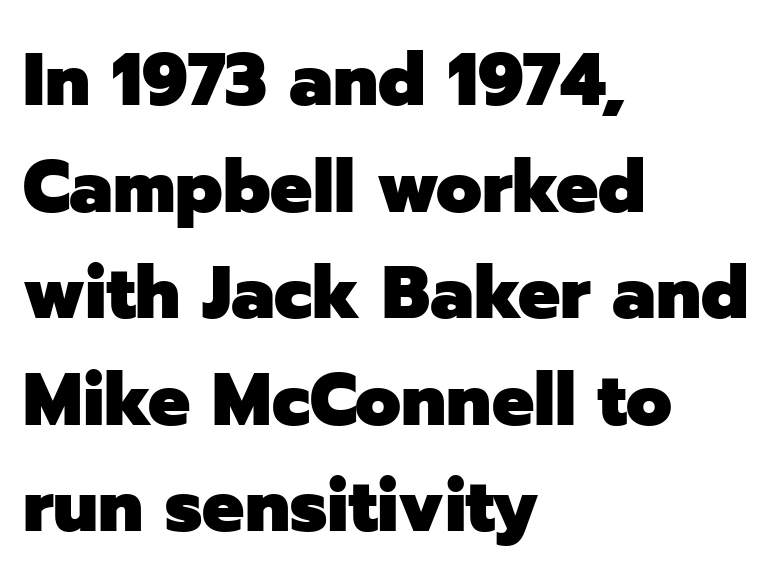
Q: Is the text bold? A: Yes.
Q: Is the text italic (slanted)? A: No, it is upright.
Q: Is the typeface a serif or a sans-serif typeface? A: Sans-serif.
Q: Is the text underlined? A: No.
Q: How is the paragraph aligned? A: Left-aligned.
Q: Is the spacing between letters normal or unusually wide? A: Normal.
Q: Is the spacing between lines tight, normal or loose? A: Normal.
Q: Width (condensed, normal, or wide)? A: Normal.
Q: Stroke contrast? A: Low.
Q: x-height? A: Medium.
Q: Monospaced? A: No.
